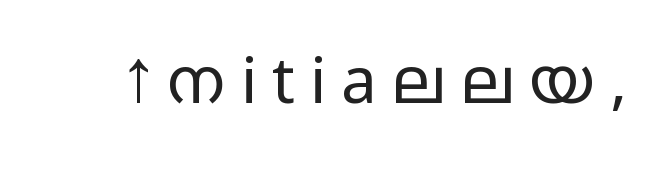
The image shows 63 px light, wide sans-serif type, upright; set unusually wide letter spacing (+0.24 em), not underlined; low stroke contrast and a medium x-height.
